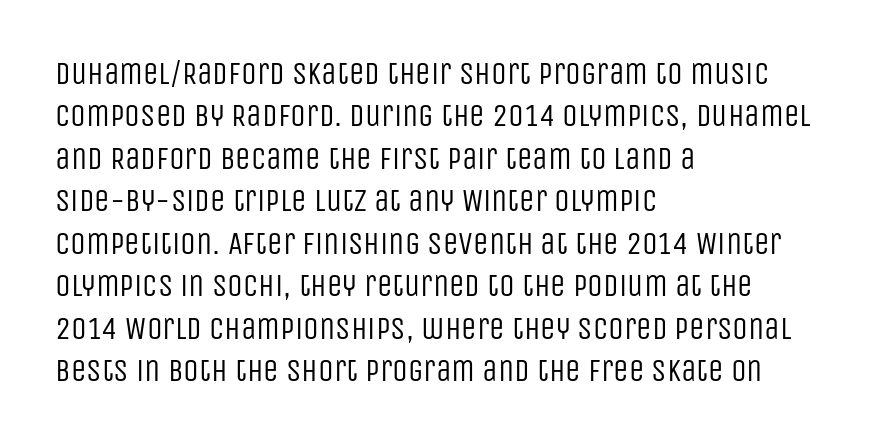
Q: Is the text bold? A: No.
Q: Is the text italic (slanted)? A: No, it is upright.
Q: Is the typeface a serif or a sans-serif typeface? A: Sans-serif.
Q: Is the text underlined? A: No.
Q: How is the paragraph aligned? A: Left-aligned.
Q: Is the spacing between letters normal or unusually wide? A: Normal.
Q: Is the spacing between lines tight, normal or loose? A: Normal.
Q: Width (condensed, normal, or wide)? A: Condensed.
Q: Stroke contrast? A: Low.
Q: x-height? A: Large.
Q: Monospaced? A: No.
